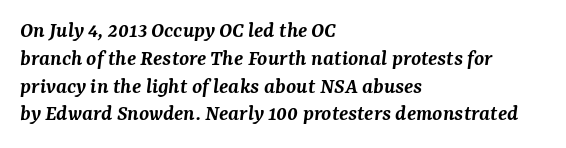
This sample is left-justified, so line endings fall wherever the words run out. Plain, unruled lines of type. This sample uses plain, unmodified letter spacing. How heavy is the stroke? Medium-heavy — a semibold, shy of bold. Yep, that's italic — everything's leaning.
